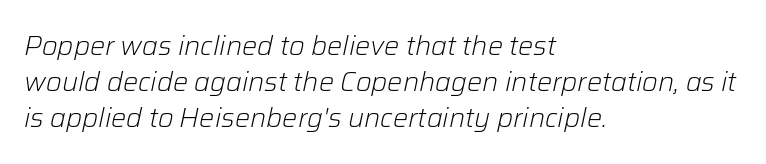
{"italic": "yes", "lean": "right", "slant_degrees": 12, "bold": "no", "underline": "no", "align": "left", "line_spacing": "normal", "line_spacing_ratio": 1.34, "letter_spacing": "normal", "letter_spacing_em": 0.0, "glyph_px": 27}
